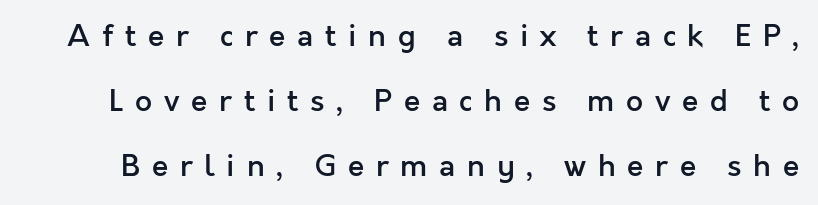
Q: Is the text bold? A: Semi-bold.
Q: Is the text italic (slanted)? A: No, it is upright.
Q: Is the typeface a serif or a sans-serif typeface? A: Sans-serif.
Q: Is the text underlined? A: No.
Q: Is the spacing between letters normal or unusually wide? A: Unusually wide.
Q: Is the spacing between lines tight, normal or loose? A: Loose.
Q: Width (condensed, normal, or wide)? A: Normal.
Q: x-height? A: Medium.
Q: Monospaced? A: No.
